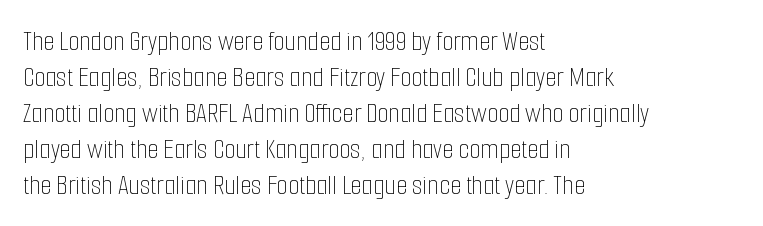
Q: Is the text bold? A: No.
Q: Is the text italic (slanted)? A: No, it is upright.
Q: Is the text underlined? A: No.
Q: How is the paragraph aligned? A: Left-aligned.
Q: Is the spacing between letters normal or unusually wide? A: Normal.
Q: Width (condensed, normal, or wide)? A: Condensed.
Q: Stroke contrast? A: Low.
Q: x-height? A: Medium.
Q: Monospaced? A: No.
